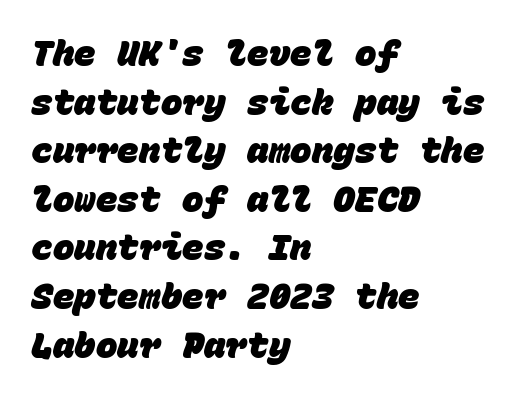
Q: Is the text bold? A: Yes.
Q: Is the typeface a serif or a sans-serif typeface? A: Sans-serif.
Q: Is the text underlined? A: No.
Q: How is the paragraph aligned? A: Left-aligned.
Q: Is the spacing between letters normal or unusually wide? A: Normal.
Q: Is the spacing between lines tight, normal or loose? A: Normal.
Q: Width (condensed, normal, or wide)? A: Normal.
Q: Stroke contrast? A: Low.
Q: x-height? A: Large.
Q: Monospaced? A: Yes.
